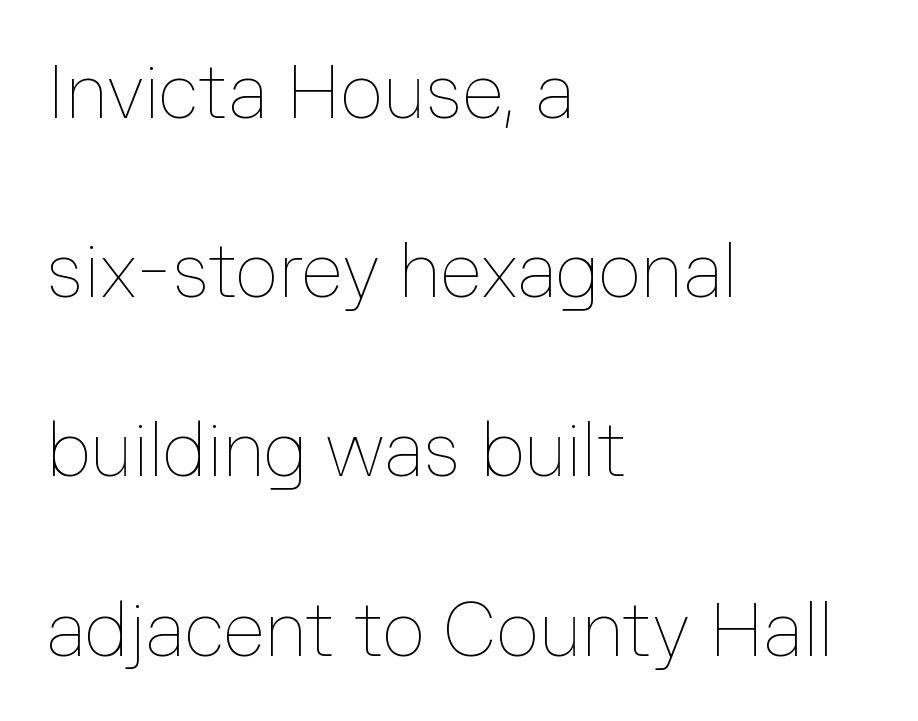
The image shows 75 px thin type, upright; set left-aligned, loose line spacing (2.39x), normal letter spacing, not underlined; low stroke contrast and a medium x-height.
